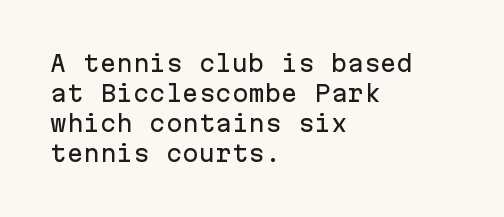
{"italic": "no", "underline": "no", "align": "left", "line_spacing": "normal", "line_spacing_ratio": 1.36, "letter_spacing": "normal", "letter_spacing_em": 0.0, "glyph_px": 22}
